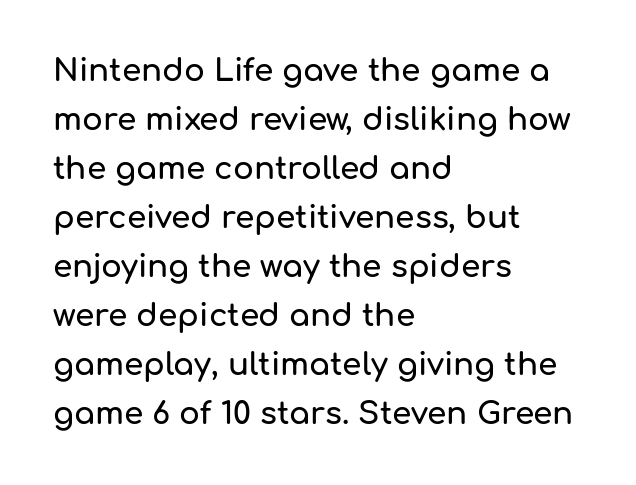
{"serif": "no", "italic": "no", "width": "normal", "stroke_contrast": "low", "x_height": "medium", "monospaced": "no", "underline": "no", "align": "left", "line_spacing": "normal", "line_spacing_ratio": 1.58, "letter_spacing": "normal", "letter_spacing_em": 0.0, "glyph_px": 31}
